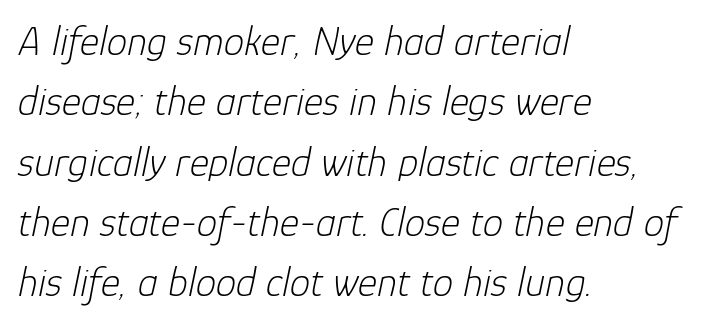
{"italic": "yes", "lean": "right", "slant_degrees": 12, "bold": "no", "weight": "light", "width": "normal", "stroke_contrast": "low", "x_height": "medium", "monospaced": "no", "underline": "no", "align": "left", "line_spacing": "normal", "line_spacing_ratio": 1.47, "letter_spacing": "normal", "letter_spacing_em": 0.0, "glyph_px": 41}
